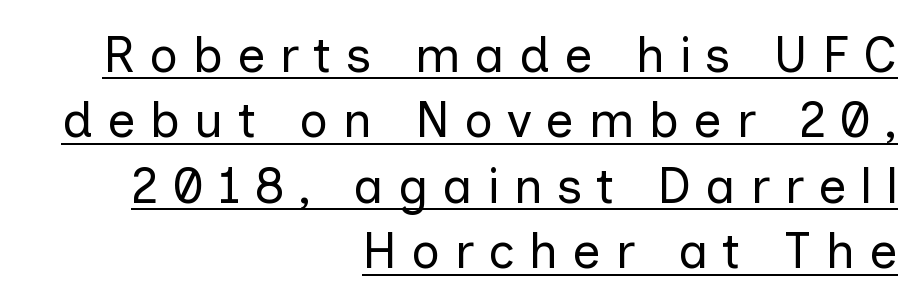
{"serif": "no", "italic": "no", "bold": "no", "weight": "regular", "width": "normal", "stroke_contrast": "low", "x_height": "medium", "monospaced": "no", "underline": "yes", "align": "right", "line_spacing": "normal", "line_spacing_ratio": 1.31, "letter_spacing": "wide", "letter_spacing_em": 0.28, "glyph_px": 50}
